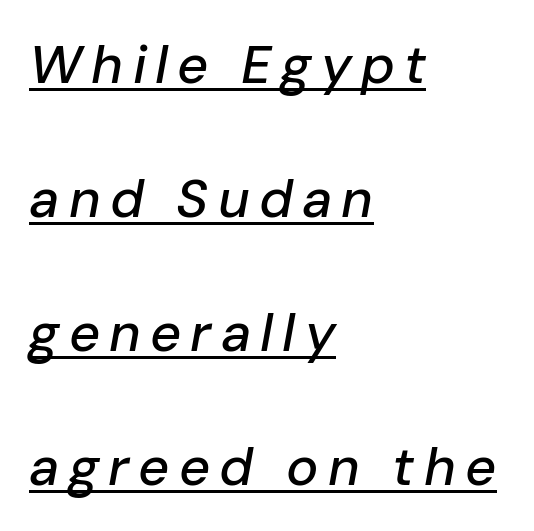
The image shows 54 px text type, italic (leaning right); set left-aligned, loose line spacing (2.48x), underlined; low stroke contrast and a medium x-height.
